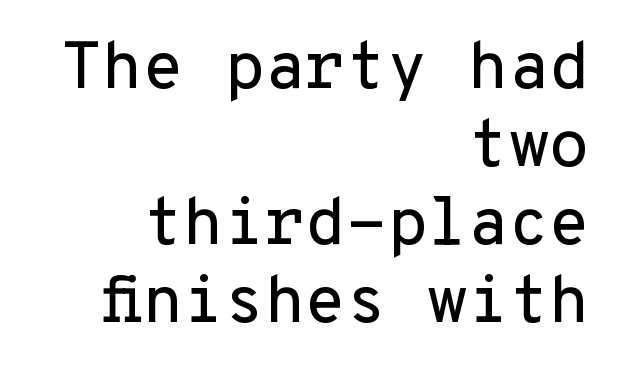
The image shows 66 px sans-serif type, upright, monospaced; set right-aligned, line spacing 1.18x, normal letter spacing, not underlined; low stroke contrast and a medium x-height.
